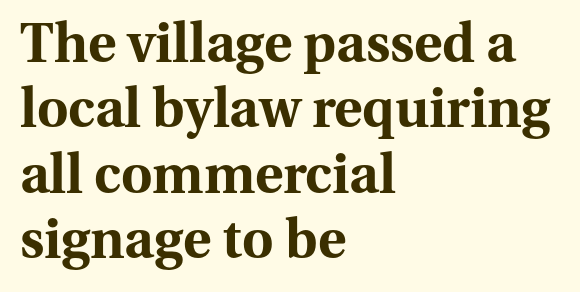
Q: Is the text bold? A: Yes.
Q: Is the text italic (slanted)? A: No, it is upright.
Q: Is the typeface a serif or a sans-serif typeface? A: Serif.
Q: Is the text underlined? A: No.
Q: How is the paragraph aligned? A: Left-aligned.
Q: Is the spacing between letters normal or unusually wide? A: Normal.
Q: Width (condensed, normal, or wide)? A: Normal.
Q: Stroke contrast? A: Medium.
Q: x-height? A: Medium.
Q: Monospaced? A: No.
